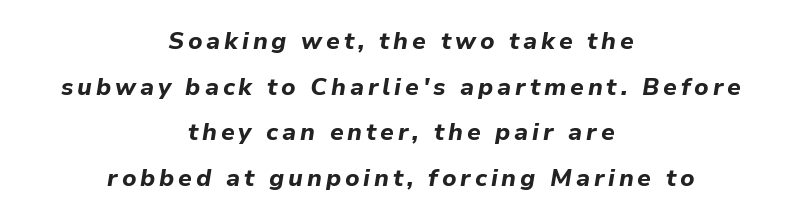
Q: Is the text bold? A: Yes.
Q: Is the text italic (slanted)? A: Yes, it leans right by about 9 degrees.
Q: Is the text underlined? A: No.
Q: How is the paragraph aligned? A: Centered.
Q: Is the spacing between lines tight, normal or loose? A: Loose.
